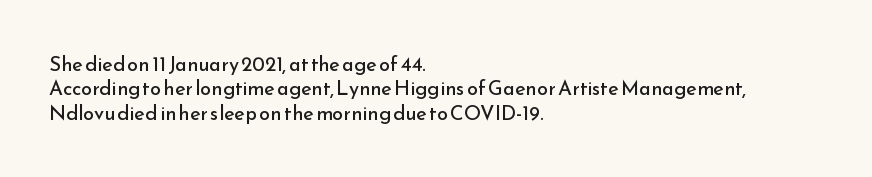
Q: Is the text bold? A: No.
Q: Is the text italic (slanted)? A: No, it is upright.
Q: Is the text underlined? A: No.
Q: How is the paragraph aligned? A: Left-aligned.
Q: Is the spacing between letters normal or unusually wide? A: Normal.
